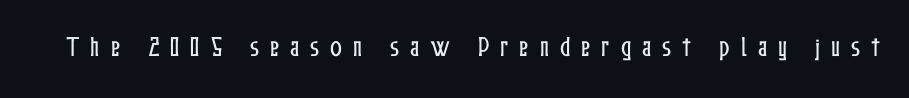
This sample uses expanded letter spacing, leaving extra air between glyphs. Does the lettering tilt? It doesn't — this is upright. The space directly below the letters is spotless.
